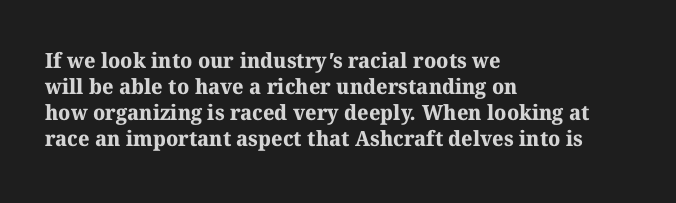
{"bold": "yes", "underline": "no", "align": "left", "line_spacing_ratio": 1.24, "letter_spacing": "normal", "letter_spacing_em": 0.0, "glyph_px": 21}
